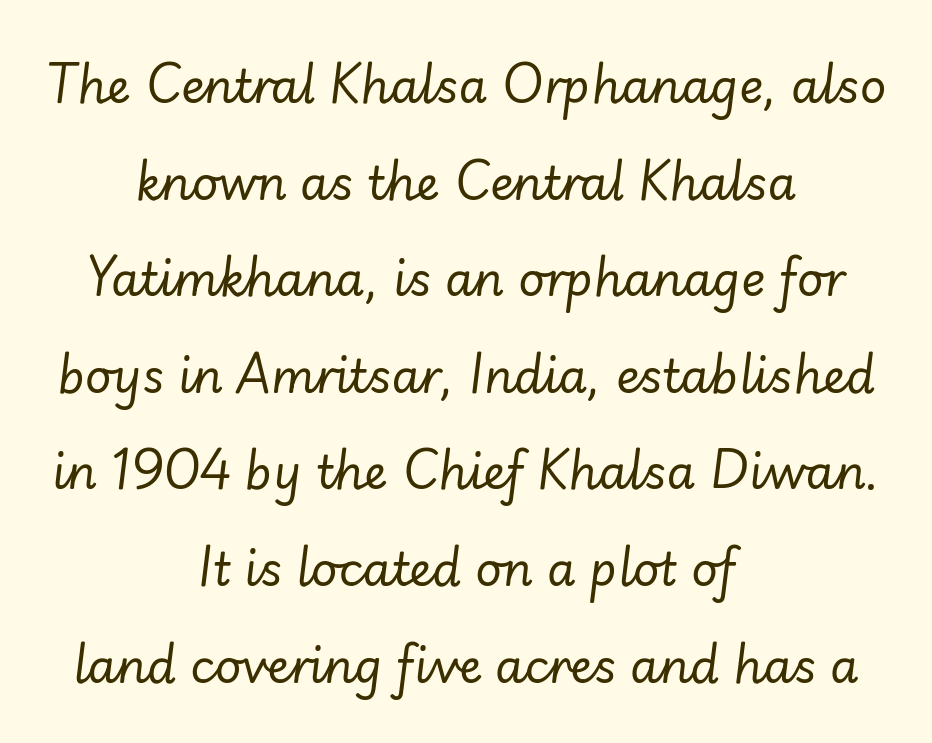
Q: Is the text bold? A: No.
Q: Is the text italic (slanted)? A: Yes, it leans right by about 7 degrees.
Q: Is the text underlined? A: No.
Q: How is the paragraph aligned? A: Centered.
Q: Is the spacing between letters normal or unusually wide? A: Normal.
Q: Is the spacing between lines tight, normal or loose? A: Loose.
Q: Width (condensed, normal, or wide)? A: Normal.
Q: Stroke contrast? A: Low.
Q: x-height? A: Small.
Q: Monospaced? A: No.
